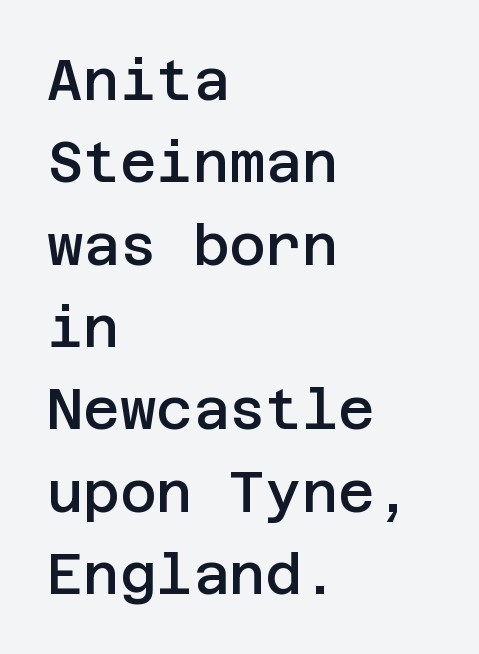
{"serif": "no", "italic": "no", "bold": "semi", "weight": "semibold", "width": "normal", "stroke_contrast": "low", "x_height": "large", "underline": "no", "align": "left", "line_spacing": "normal", "line_spacing_ratio": 1.47, "letter_spacing": "normal", "letter_spacing_em": 0.0, "glyph_px": 56}
